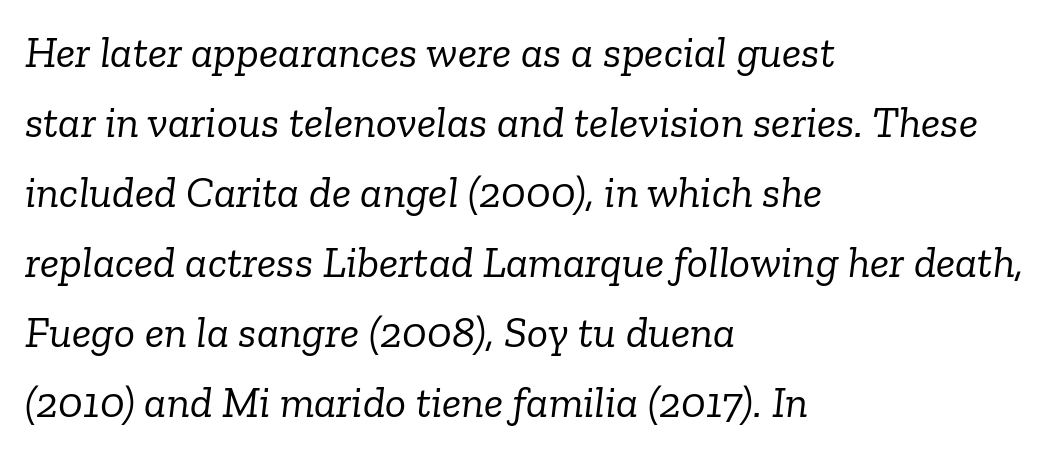
Q: Is the text bold? A: No.
Q: Is the text italic (slanted)? A: Yes, it leans right by about 6 degrees.
Q: Is the typeface a serif or a sans-serif typeface? A: Serif.
Q: Is the text underlined? A: No.
Q: How is the paragraph aligned? A: Left-aligned.
Q: Is the spacing between letters normal or unusually wide? A: Normal.
Q: Is the spacing between lines tight, normal or loose? A: Normal.
Q: Width (condensed, normal, or wide)? A: Normal.
Q: Stroke contrast? A: Low.
Q: x-height? A: Medium.
Q: Monospaced? A: No.
